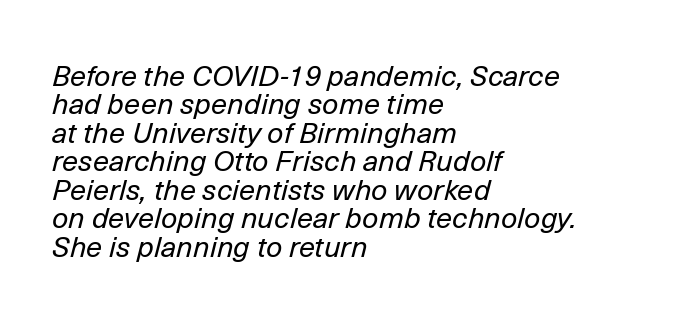
The image shows 29 px regular-weight type, italic (leaning right); set left-aligned, tight line spacing (0.98x), normal letter spacing, not underlined; low stroke contrast and a medium x-height.
